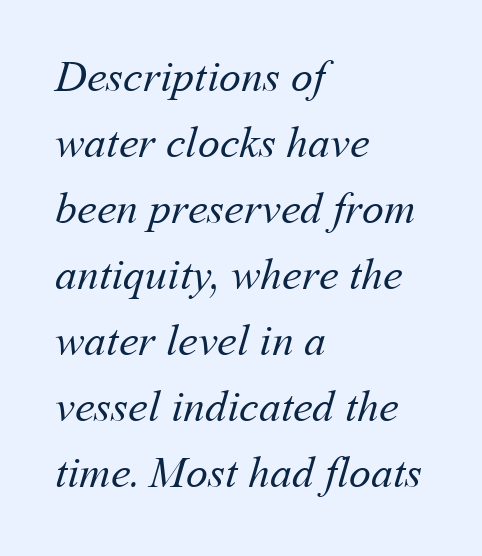
The image shows 44 px regular-weight type; set left-aligned, normal line spacing (1.5x), normal letter spacing, not underlined; medium stroke contrast and a medium x-height.
